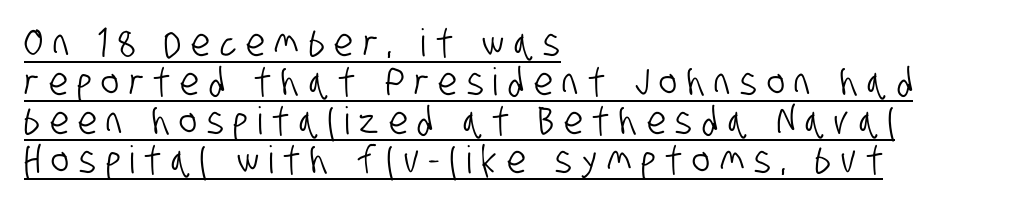
Q: Is the typeface a serif or a sans-serif typeface? A: Sans-serif.
Q: Is the text underlined? A: Yes.
Q: How is the paragraph aligned? A: Left-aligned.
Q: Is the spacing between letters normal or unusually wide? A: Unusually wide.
Q: Is the spacing between lines tight, normal or loose? A: Tight.
Q: Width (condensed, normal, or wide)? A: Condensed.
Q: Stroke contrast? A: Low.
Q: x-height? A: Large.
Q: Monospaced? A: No.
